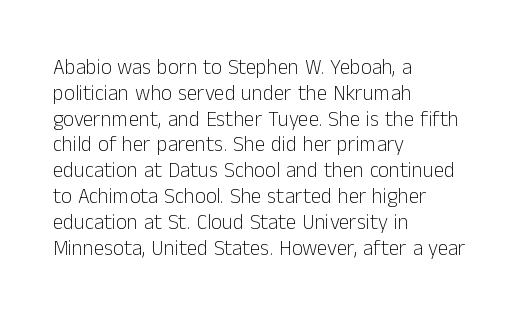
Visually the block forms a straight wall on the left and a jagged coastline on the right. This sample uses plain, unmodified letter spacing. The face looks like a standard text weight, possibly lighter. Check under the words: just untouched page. Does the lettering tilt? It doesn't — this is upright.
